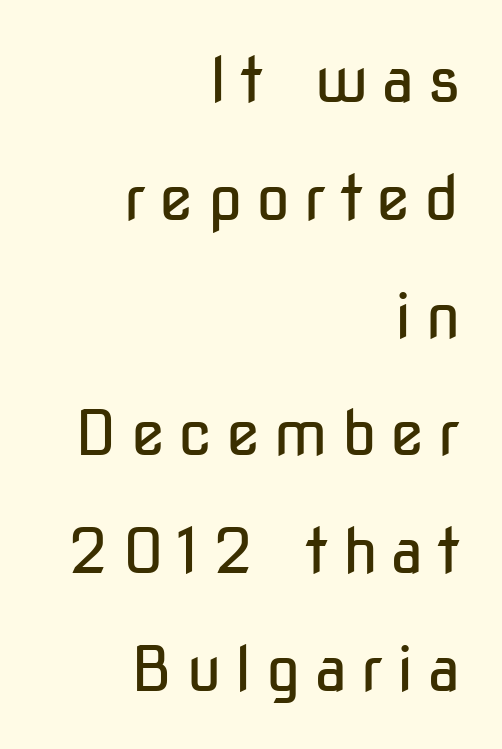
The lines are spread far apart with generous leading. The glyphs are unaccompanied by any horizontal stroke below them. What stands out about the letter spacing? Its width — letters are far apart. Note: no serifs on the glyphs. These lines are rendered in a variable-pitch font. Nope, not italic — everything's standing straight.
